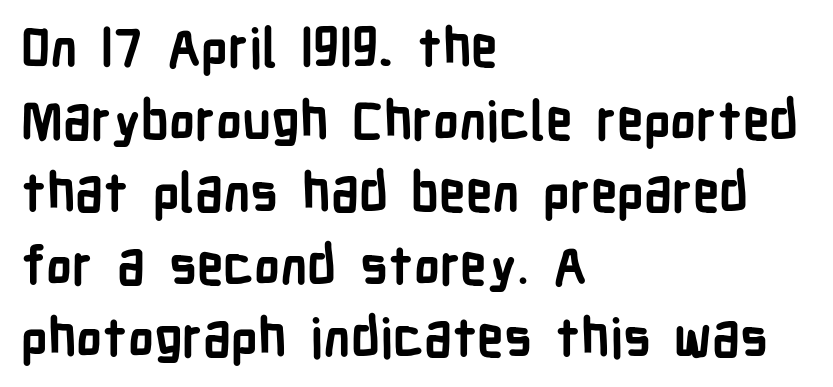
The image shows 53 px semibold, condensed sans-serif type, upright; set left-aligned, normal line spacing (1.37x), normal letter spacing, not underlined; low stroke contrast and a medium x-height.
